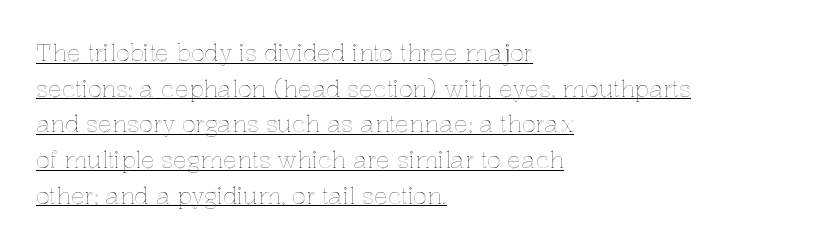
The image shows 23 px text type, upright; set left-aligned, normal line spacing (1.55x), normal letter spacing, underlined.
